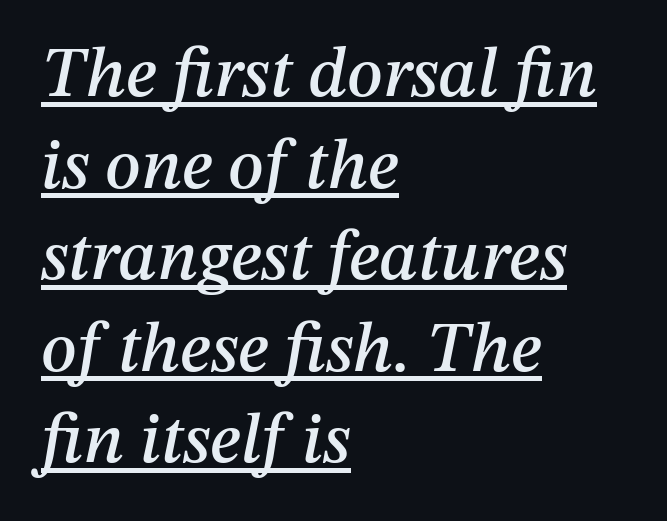
The image shows 71 px text type, italic (leaning right); set left-aligned, normal line spacing (1.29x), normal letter spacing, underlined; medium stroke contrast and a medium x-height.
